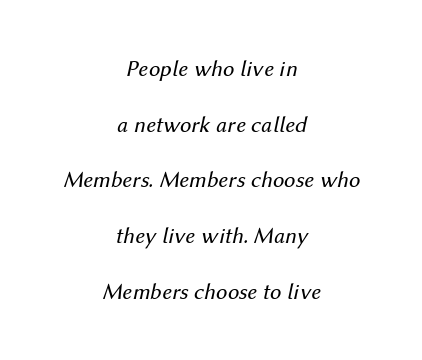
Q: Is the text bold? A: No.
Q: Is the text italic (slanted)? A: Yes, it leans right by about 12 degrees.
Q: Is the text underlined? A: No.
Q: How is the paragraph aligned? A: Centered.
Q: Is the spacing between letters normal or unusually wide? A: Normal.
Q: Is the spacing between lines tight, normal or loose? A: Loose.
